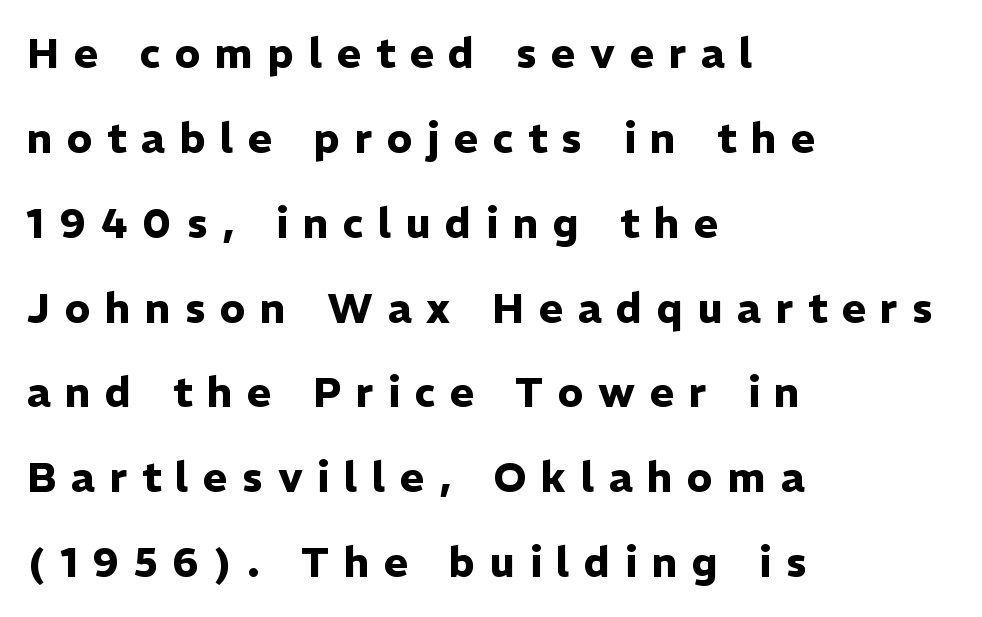
The rendering uses natural spacing where letterforms have individual widths. A typesetter would label this face a sans. The typography opts for an upright posture over an oblique one. Successive baselines arrive slowly, with a big drop between each. Bold? Absolutely — the strokes are thick and heavy. Does extra space separate the letters? Yes, quite a lot of it.
